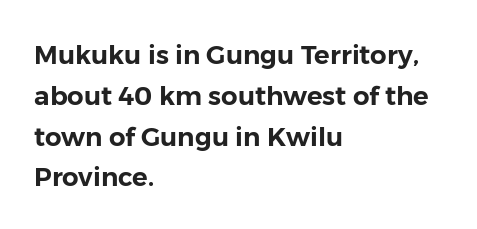
Q: Is the text italic (slanted)? A: No, it is upright.
Q: Is the text underlined? A: No.
Q: How is the paragraph aligned? A: Left-aligned.
Q: Is the spacing between letters normal or unusually wide? A: Normal.
Q: Is the spacing between lines tight, normal or loose? A: Normal.
